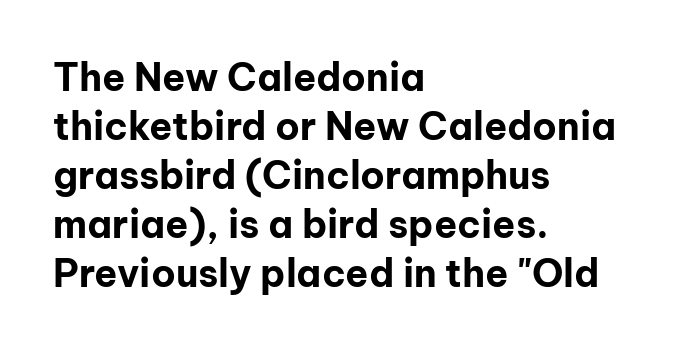
Q: Is the text bold? A: Yes.
Q: Is the text italic (slanted)? A: No, it is upright.
Q: Is the typeface a serif or a sans-serif typeface? A: Sans-serif.
Q: Is the text underlined? A: No.
Q: How is the paragraph aligned? A: Left-aligned.
Q: Is the spacing between letters normal or unusually wide? A: Normal.
Q: Is the spacing between lines tight, normal or loose? A: Normal.
Q: Width (condensed, normal, or wide)? A: Normal.
Q: Stroke contrast? A: Low.
Q: x-height? A: Medium.
Q: Monospaced? A: No.
